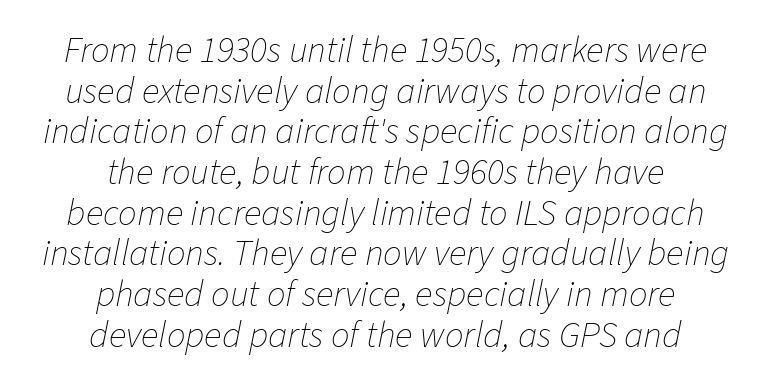
If you folded the block vertically in half, each line would mirror itself in length. The face used here has a pronounced slope to its letters. A bare baseline throughout the passage. The face used here is rendered with its standard letterfit. Leading is clearly below the norm, producing a dense column.
